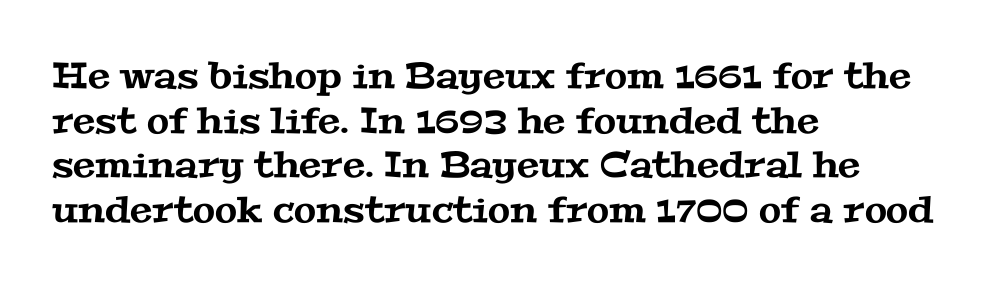
The image shows 36 px wide serif type; set left-aligned, line spacing 1.24x, normal letter spacing, not underlined; medium stroke contrast and a medium x-height.
